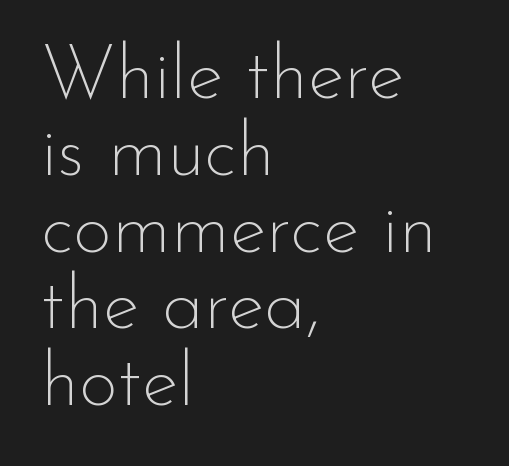
The image shows 76 px thin sans-serif type, upright; set left-aligned, tight line spacing (1.01x), normal letter spacing, not underlined; low stroke contrast and a small x-height.
